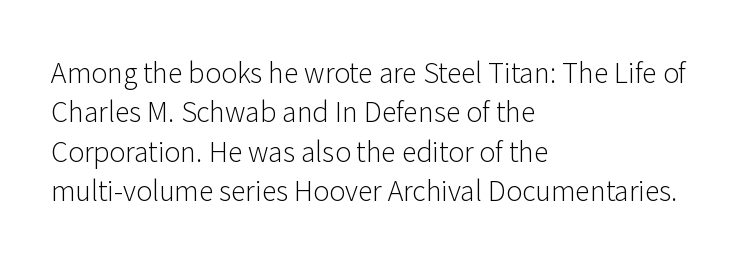
Q: Is the text bold? A: No.
Q: Is the text italic (slanted)? A: No, it is upright.
Q: Is the text underlined? A: No.
Q: How is the paragraph aligned? A: Left-aligned.
Q: Is the spacing between letters normal or unusually wide? A: Normal.
Q: Is the spacing between lines tight, normal or loose? A: Normal.
